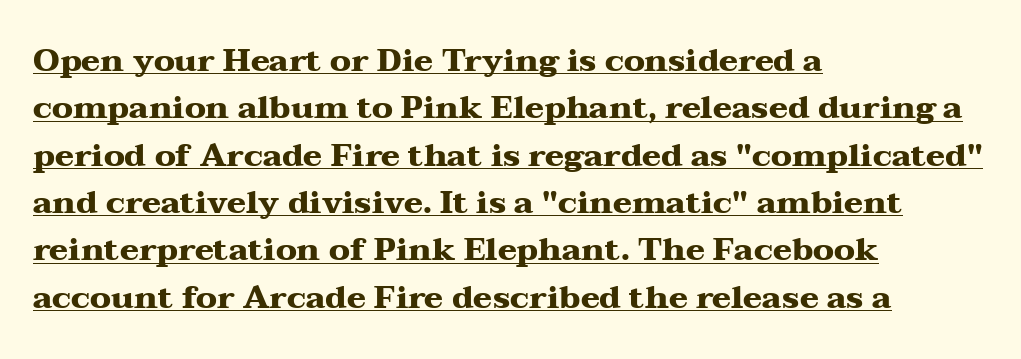
Each glyph is drawn with heavy, bold strokes. Line beginnings align vertically; line endings do not. Vertical strokes here are truly vertical. This sample uses plain, unmodified letter spacing.
